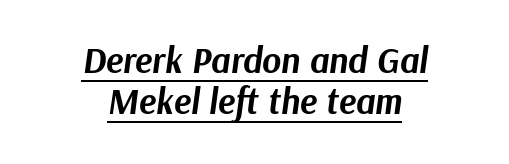
{"italic": "yes", "lean": "right", "slant_degrees": 9, "bold": "yes", "weight": "bold", "width": "normal", "stroke_contrast": "medium", "x_height": "medium", "monospaced": "no", "underline": "yes", "align": "center", "line_spacing": "tight", "line_spacing_ratio": 1.15, "letter_spacing": "normal", "letter_spacing_em": 0.0, "glyph_px": 36}
